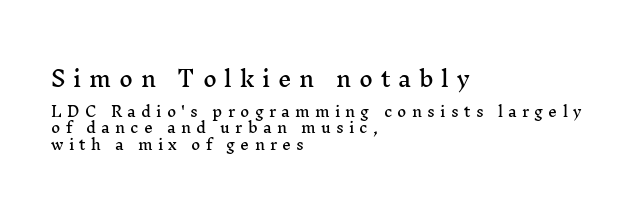
Visually, the top section dominates because its glyphs are scaled up. Upright lettering throughout. Plain, unruled lines of type. The ragged edge is on the right, which tells us the setting is flush left.
